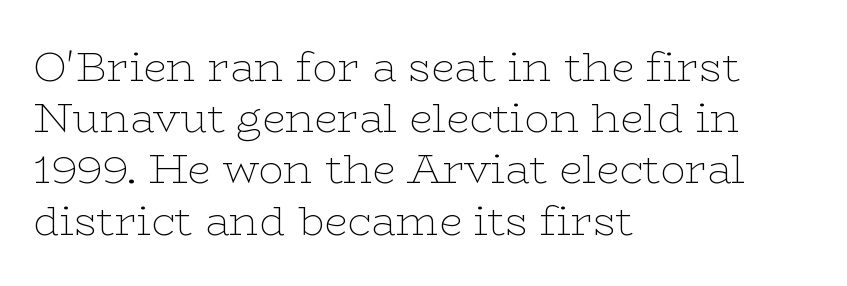
Spacing verdict: proportional, widths tailored to each character. Nobody touched the tracking dial on this one. Small tapered or slab feet sit at the stroke ends, so this counts as serif. Visually the block forms a straight wall on the left and a jagged coastline on the right. Check the space under the baseline: it is left empty.
